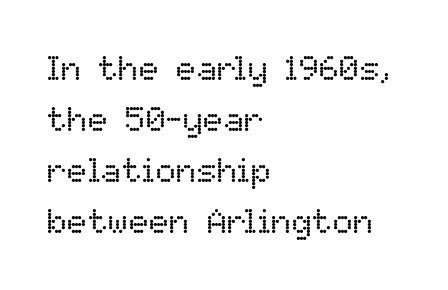
The lettering stays uniformly vertical, giving the passage a roman look. Vertical spacing — default. These lines are set flush left with a ragged right edge. Inter-character spacing is left at the font's built-in metrics. The face used here is proportionally spaced, like ordinary book or web type.
